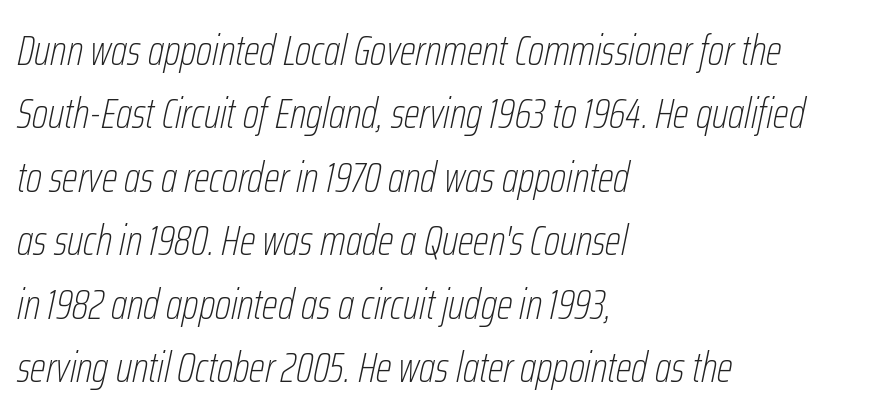
All the whitespace from short lines collects on the right. Compared with ordinary roman type, these characters are visibly tilted. Summary of weight: not heavy and not bold. How are the letters spaced? Ordinarily, with no added tracking.
